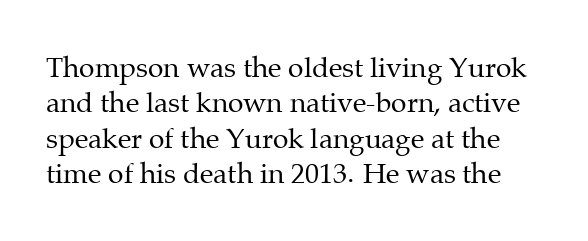
Q: Is the text bold? A: No.
Q: Is the text italic (slanted)? A: No, it is upright.
Q: Is the typeface a serif or a sans-serif typeface? A: Serif.
Q: Is the text underlined? A: No.
Q: Is the spacing between letters normal or unusually wide? A: Normal.
Q: Is the spacing between lines tight, normal or loose? A: Normal.
Q: Width (condensed, normal, or wide)? A: Normal.
Q: Stroke contrast? A: Medium.
Q: x-height? A: Medium.
Q: Monospaced? A: No.
